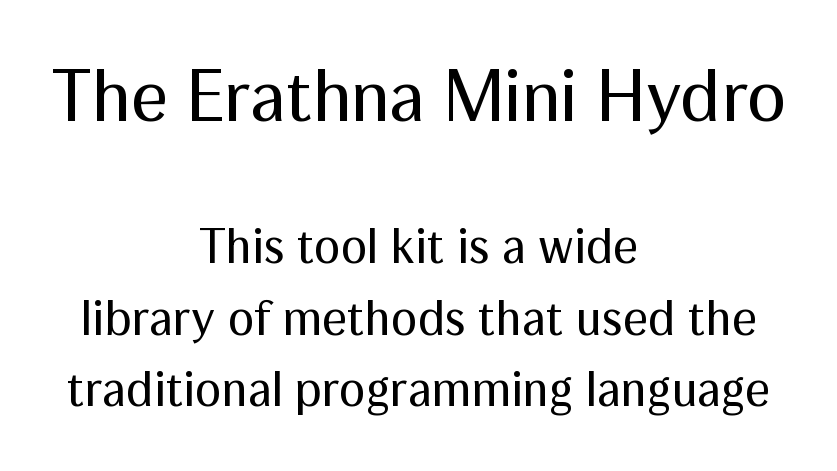
{"serif": "no", "italic": "no", "bold": "no", "weight": "regular", "width": "normal", "stroke_contrast": "medium", "x_height": "medium", "monospaced": "no", "underline": "no", "align": "center", "line_spacing": "normal", "line_spacing_ratio": 1.46, "letter_spacing": "normal", "letter_spacing_em": 0.0, "larger_block": "first", "size_ratio": 1.49, "glyph_px": 73}
